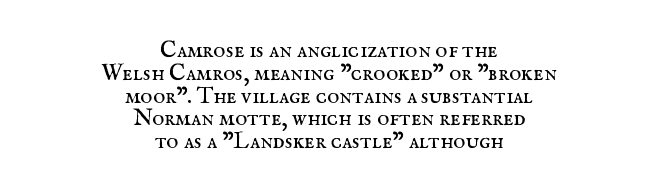
Letters rest on an invisible, unmarked baseline. The axis of the letterforms is exactly vertical. The characters are drawn with everyday or finer stroke widths. Which margin do the lines hug? Neither — every line sits in the middle. In terms of leading, this rendering errs on the cramped side.
